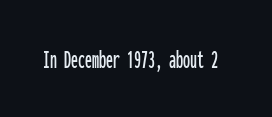
{"serif": "no", "italic": "no", "width": "condensed", "stroke_contrast": "low", "x_height": "medium", "monospaced": "yes", "underline": "no", "letter_spacing": "normal", "letter_spacing_em": 0.0, "glyph_px": 28}
